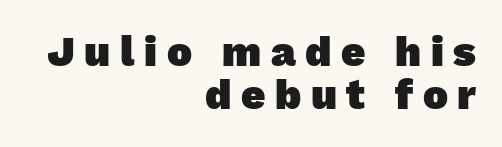
{"serif": "no", "bold": "yes", "weight": "heavy", "width": "normal", "stroke_contrast": "low", "x_height": "medium", "monospaced": "no", "underline": "no", "align": "right", "line_spacing": "tight", "line_spacing_ratio": 1.03, "letter_spacing": "wide", "letter_spacing_em": 0.23, "glyph_px": 42}
